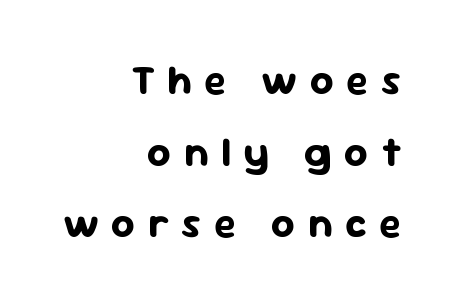
Q: Is the text bold? A: Yes.
Q: Is the text italic (slanted)? A: No, it is upright.
Q: Is the typeface a serif or a sans-serif typeface? A: Sans-serif.
Q: Is the text underlined? A: No.
Q: How is the paragraph aligned? A: Right-aligned.
Q: Is the spacing between letters normal or unusually wide? A: Unusually wide.
Q: Width (condensed, normal, or wide)? A: Normal.
Q: Stroke contrast? A: Low.
Q: x-height? A: Medium.
Q: Monospaced? A: No.
